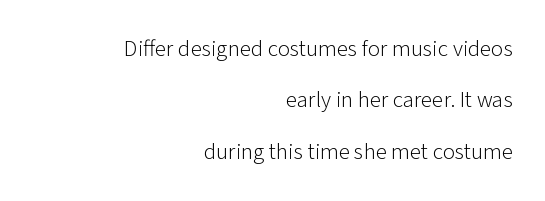
Q: Is the text bold? A: No.
Q: Is the text italic (slanted)? A: No, it is upright.
Q: Is the text underlined? A: No.
Q: How is the paragraph aligned? A: Right-aligned.
Q: Is the spacing between letters normal or unusually wide? A: Normal.
Q: Is the spacing between lines tight, normal or loose? A: Loose.
